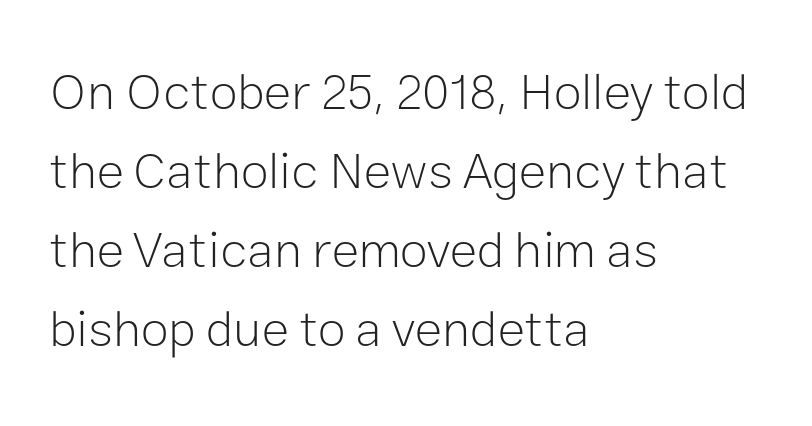
Q: Is the text bold? A: No.
Q: Is the text italic (slanted)? A: No, it is upright.
Q: Is the typeface a serif or a sans-serif typeface? A: Sans-serif.
Q: Is the text underlined? A: No.
Q: How is the paragraph aligned? A: Left-aligned.
Q: Is the spacing between letters normal or unusually wide? A: Normal.
Q: Is the spacing between lines tight, normal or loose? A: Normal.
Q: Width (condensed, normal, or wide)? A: Normal.
Q: Stroke contrast? A: Low.
Q: x-height? A: Medium.
Q: Monospaced? A: No.
